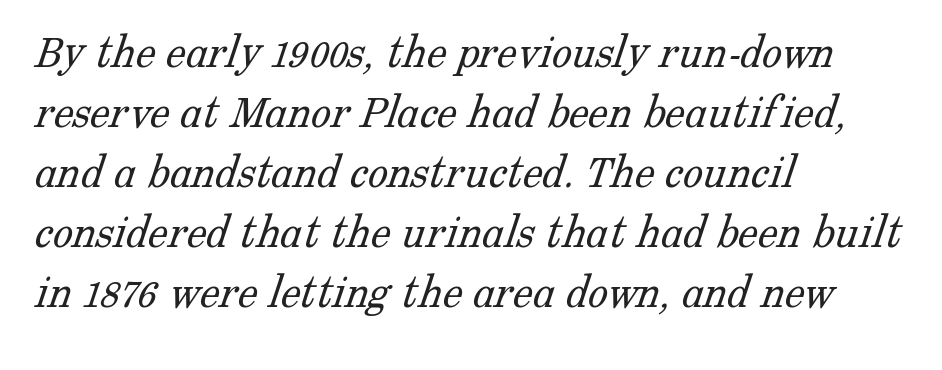
Q: Is the text bold? A: No.
Q: Is the typeface a serif or a sans-serif typeface? A: Serif.
Q: Is the text underlined? A: No.
Q: How is the paragraph aligned? A: Left-aligned.
Q: Is the spacing between letters normal or unusually wide? A: Normal.
Q: Width (condensed, normal, or wide)? A: Normal.
Q: Stroke contrast? A: Low.
Q: x-height? A: Medium.
Q: Monospaced? A: No.
